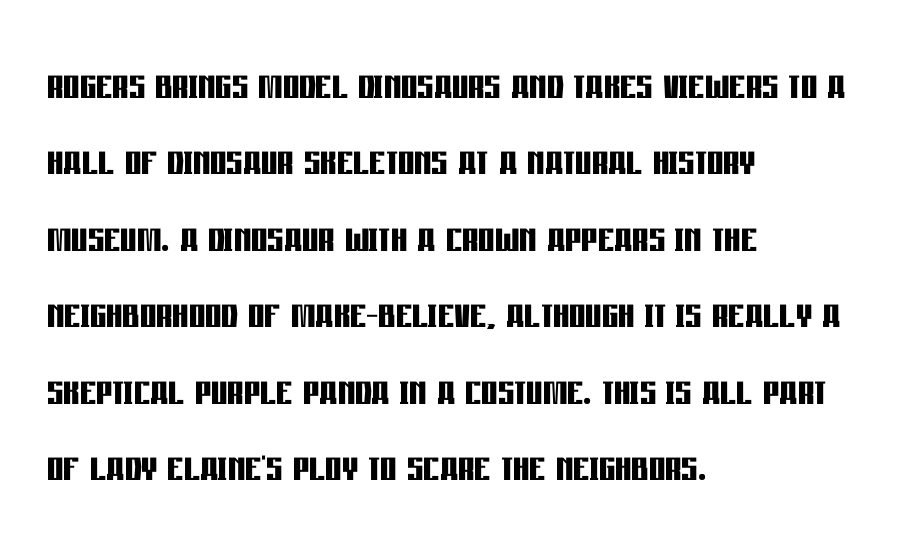
The image shows 51 px semibold, condensed sans-serif type, upright; set left-aligned, normal line spacing (1.5x), normal letter spacing, not underlined; low stroke contrast and a large x-height.
